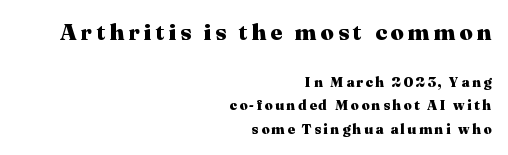
The image shows 23 px bold type, upright; set right-aligned, normal line spacing (1.65x), not underlined; the first (top) block is 1.64x larger.
